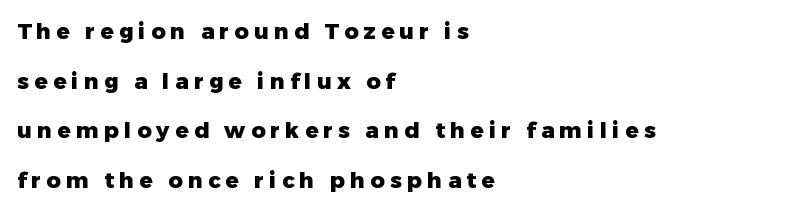
The image shows 22 px bold type, upright; set left-aligned, loose line spacing (2.26x), unusually wide letter spacing (+0.24 em), not underlined.
